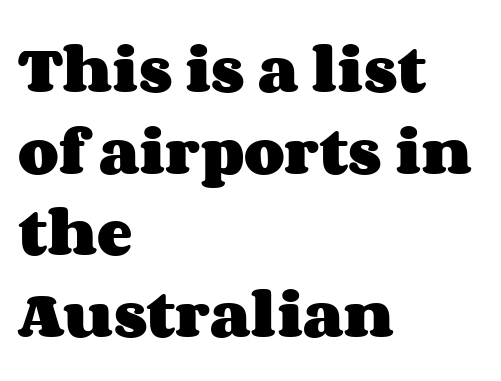
The image shows 53 px heavy, wide type, upright; set left-aligned, normal line spacing (1.54x), normal letter spacing, not underlined; medium stroke contrast and a large x-height.
